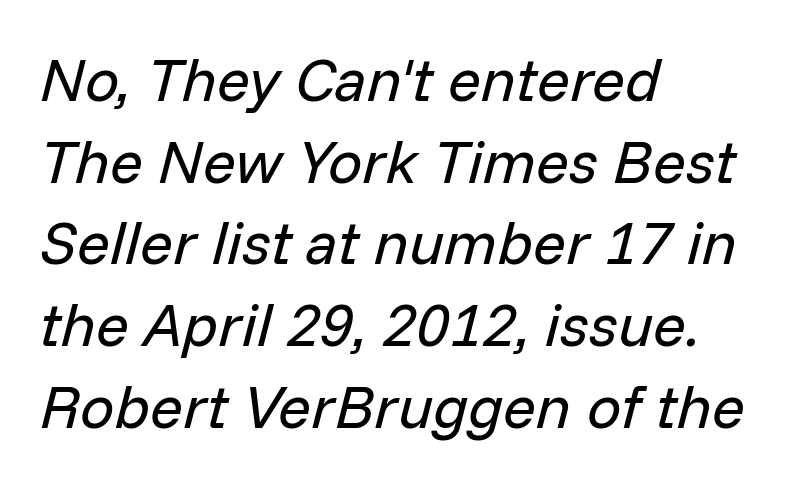
{"italic": "yes", "lean": "right", "slant_degrees": 14, "bold": "no", "weight": "regular", "width": "normal", "stroke_contrast": "low", "x_height": "medium", "monospaced": "no", "underline": "no", "align": "left", "line_spacing": "normal", "line_spacing_ratio": 1.34, "letter_spacing": "normal", "letter_spacing_em": 0.0, "glyph_px": 61}
